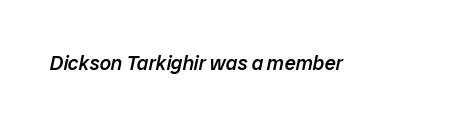
{"italic": "yes", "lean": "right", "slant_degrees": 12, "bold": "semi", "underline": "no", "letter_spacing": "normal", "letter_spacing_em": 0.0, "glyph_px": 20}
